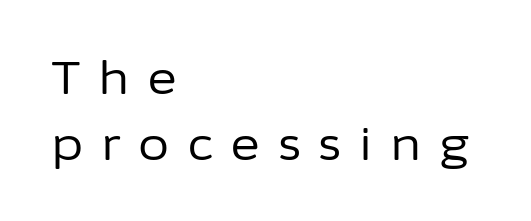
The image shows 45 px regular-weight sans-serif type, upright; set left-aligned, normal line spacing (1.46x), unusually wide letter spacing (+0.39 em), not underlined; low stroke contrast and a medium x-height.
